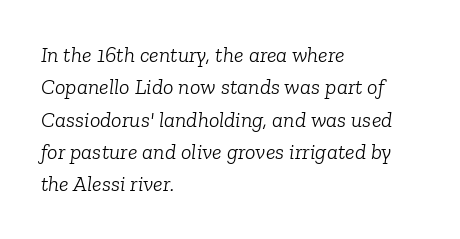
Each new line begins a customary step beneath the previous one. Short note: letters normally spaced. Beneath every word, the page is bare. Stroke thickness stays within the range of a standard reading face or lighter. Tall strokes in this sample are angled rather than plumb.
